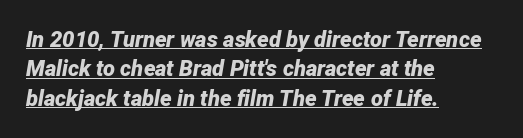
The image shows 22 px bold type, italic (leaning right); set left-aligned, normal line spacing (1.33x), normal letter spacing, underlined.
